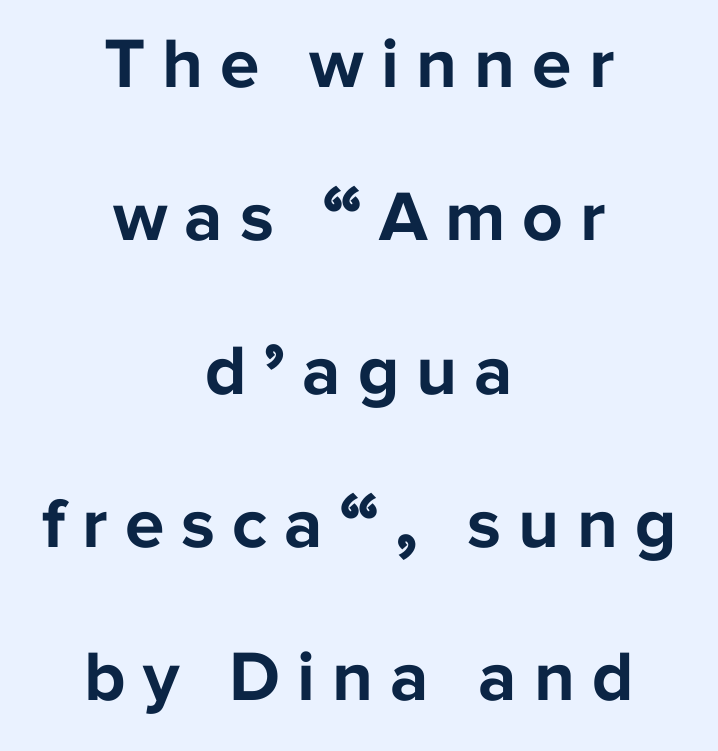
The image shows 71 px bold sans-serif type, upright; set centered, loose line spacing (2.16x), unusually wide letter spacing (+0.24 em), not underlined; low stroke contrast and a medium x-height.
